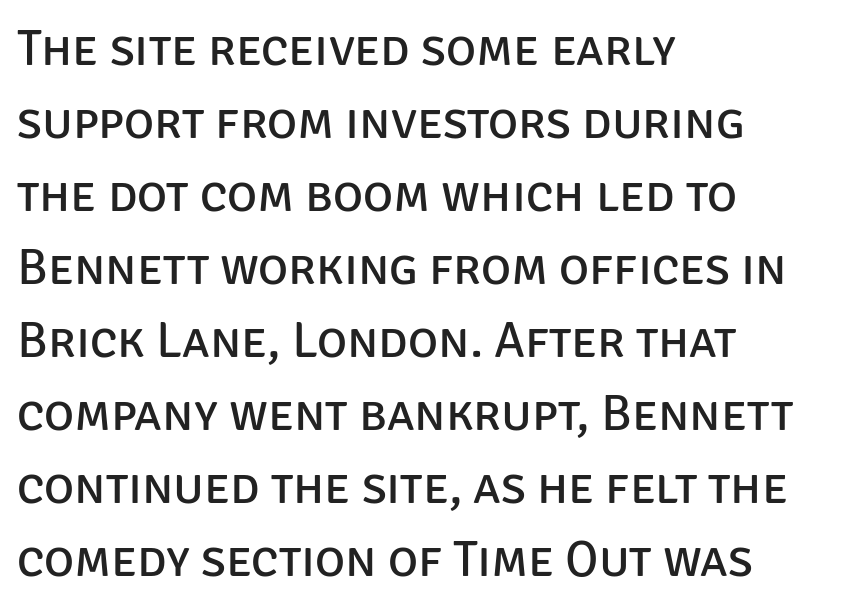
The passage shown is not underscored anywhere. The rendering anchors every line to the left-hand side. Observe the ordinary spacing: letters are neighbours, not strangers. The typesetting does not lean heavy: it is not bold.
